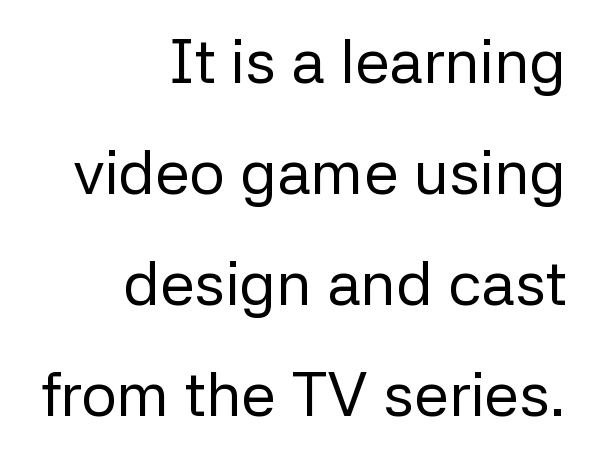
{"serif": "no", "italic": "no", "bold": "no", "weight": "regular", "width": "normal", "stroke_contrast": "low", "x_height": "medium", "monospaced": "no", "underline": "no", "align": "right", "line_spacing_ratio": 1.79, "letter_spacing": "normal", "letter_spacing_em": 0.0, "glyph_px": 62}
